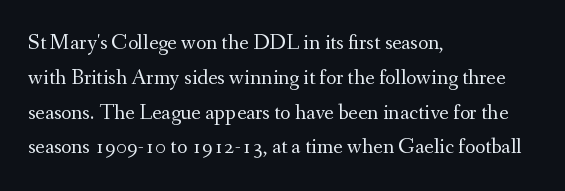
{"italic": "no", "bold": "no", "underline": "no", "align": "left", "line_spacing": "normal", "line_spacing_ratio": 1.58, "letter_spacing": "normal", "letter_spacing_em": 0.0, "glyph_px": 22}
